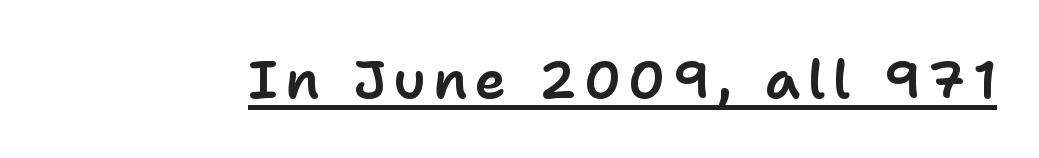
The image shows 53 px sans-serif type, upright; set underlined; low stroke contrast and a medium x-height.
